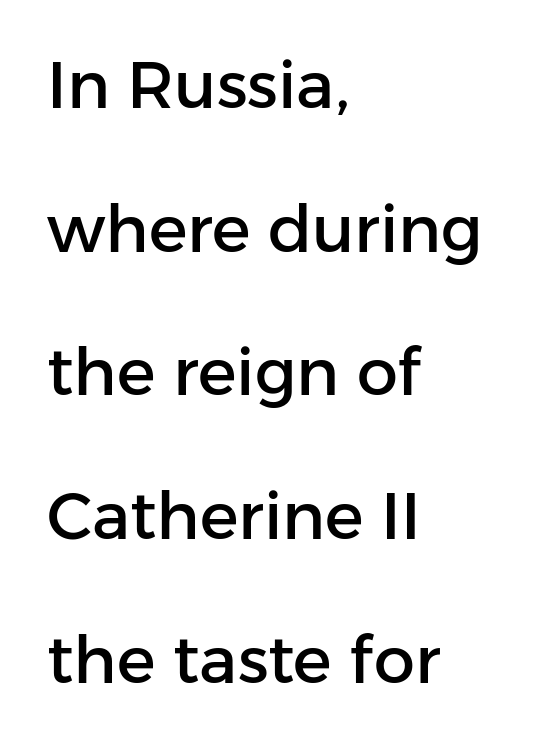
{"serif": "no", "italic": "no", "width": "normal", "stroke_contrast": "low", "x_height": "medium", "monospaced": "no", "underline": "no", "align": "left", "line_spacing": "loose", "line_spacing_ratio": 2.21, "letter_spacing": "normal", "letter_spacing_em": 0.0, "glyph_px": 65}
